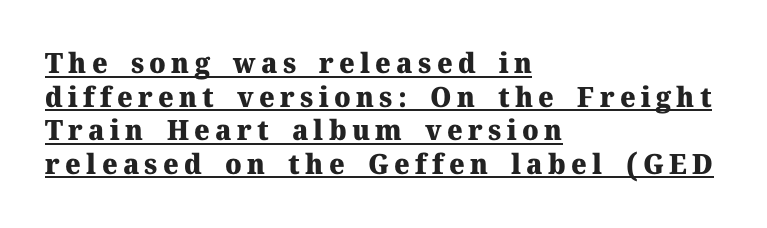
Q: Is the text bold? A: Yes.
Q: Is the text italic (slanted)? A: No, it is upright.
Q: Is the typeface a serif or a sans-serif typeface? A: Serif.
Q: Is the text underlined? A: Yes.
Q: How is the paragraph aligned? A: Left-aligned.
Q: Width (condensed, normal, or wide)? A: Normal.
Q: Stroke contrast? A: Medium.
Q: x-height? A: Medium.
Q: Monospaced? A: No.
